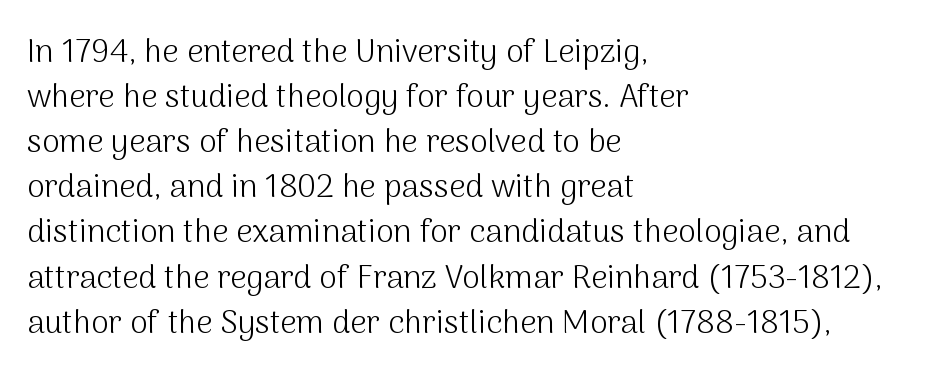
Q: Is the text bold? A: No.
Q: Is the text italic (slanted)? A: No, it is upright.
Q: Is the typeface a serif or a sans-serif typeface? A: Sans-serif.
Q: Is the text underlined? A: No.
Q: How is the paragraph aligned? A: Left-aligned.
Q: Is the spacing between letters normal or unusually wide? A: Normal.
Q: Is the spacing between lines tight, normal or loose? A: Normal.
Q: Width (condensed, normal, or wide)? A: Normal.
Q: Stroke contrast? A: Medium.
Q: x-height? A: Medium.
Q: Monospaced? A: No.
